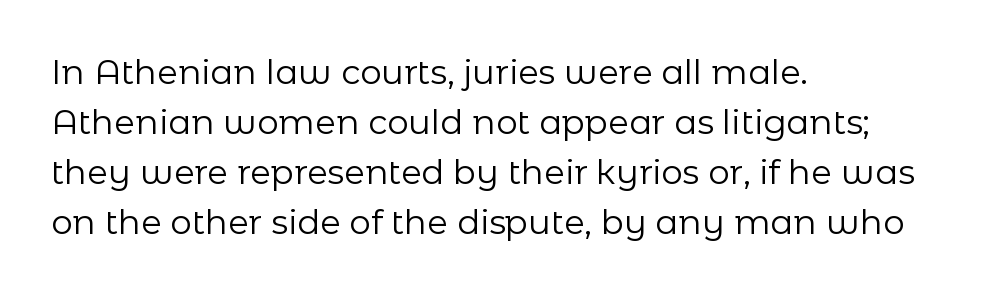
{"serif": "no", "italic": "no", "bold": "no", "weight": "regular", "width": "normal", "stroke_contrast": "low", "x_height": "medium", "monospaced": "no", "underline": "no", "align": "left", "line_spacing": "normal", "line_spacing_ratio": 1.47, "letter_spacing": "normal", "letter_spacing_em": 0.0, "glyph_px": 34}
